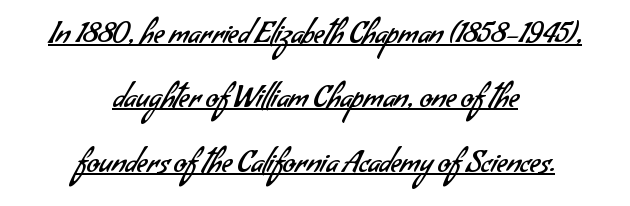
Q: Is the text bold? A: No.
Q: Is the typeface a serif or a sans-serif typeface? A: Sans-serif.
Q: Is the text underlined? A: Yes.
Q: How is the paragraph aligned? A: Centered.
Q: Is the spacing between letters normal or unusually wide? A: Normal.
Q: Is the spacing between lines tight, normal or loose? A: Loose.
Q: Width (condensed, normal, or wide)? A: Normal.
Q: Stroke contrast? A: Low.
Q: x-height? A: Small.
Q: Monospaced? A: No.
